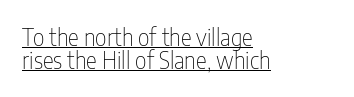
The image shows 23 px text type, upright; set left-aligned, tight line spacing (0.99x), normal letter spacing, underlined.
